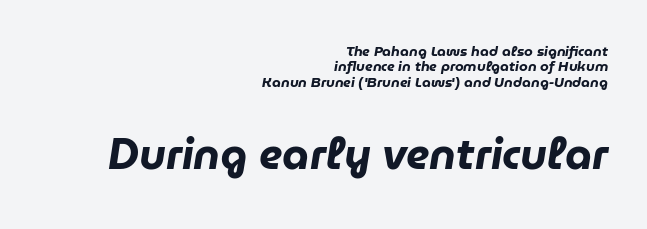
Q: Is the text bold? A: Yes.
Q: Is the text italic (slanted)? A: Yes, it leans right by about 9 degrees.
Q: Is the text underlined? A: No.
Q: How is the paragraph aligned? A: Right-aligned.
Q: Is the spacing between letters normal or unusually wide? A: Normal.
Q: Is the spacing between lines tight, normal or loose? A: Tight.
Q: Which block of text is set in a larger size, the first (top) or the second (bottom)? A: The second (bottom) one.
Q: Width (condensed, normal, or wide)? A: Normal.
Q: Stroke contrast? A: Low.
Q: x-height? A: Medium.
Q: Monospaced? A: No.
